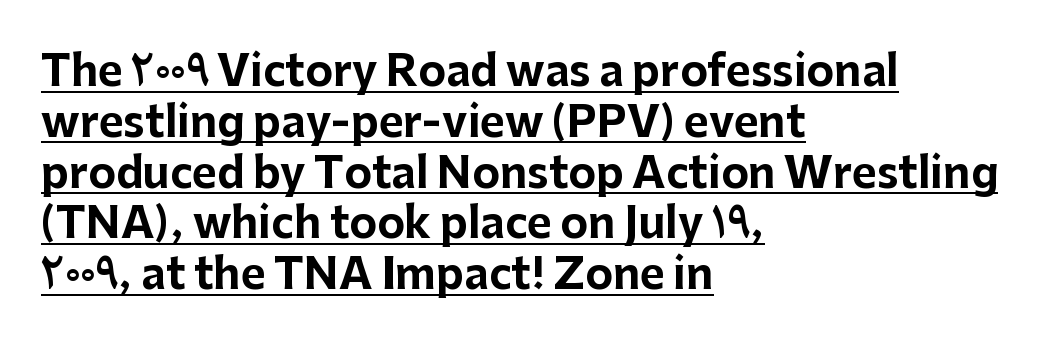
{"serif": "no", "italic": "no", "bold": "yes", "weight": "bold", "width": "normal", "stroke_contrast": "low", "x_height": "medium", "monospaced": "no", "underline": "yes", "align": "left", "line_spacing_ratio": 1.21, "letter_spacing": "normal", "letter_spacing_em": 0.0, "glyph_px": 42}
